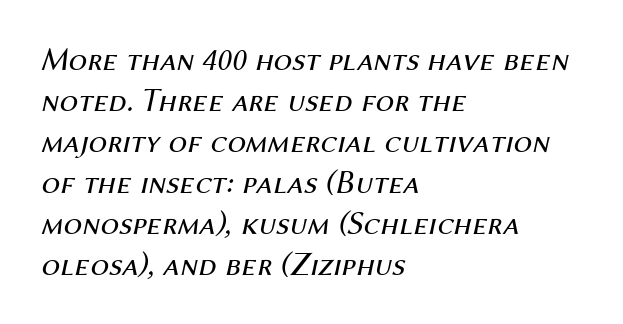
The face used here is proportionally spaced, like ordinary book or web type. The gaps between neighbouring characters are ordinary and unremarkable. Teacher's note: observe the even left margin — that is flush-left alignment. The face used here has a pronounced slope to its letters. Glance below the letters and you will spot only blank space. A quiet, ordinary-to-light weight characterises the typeface.
